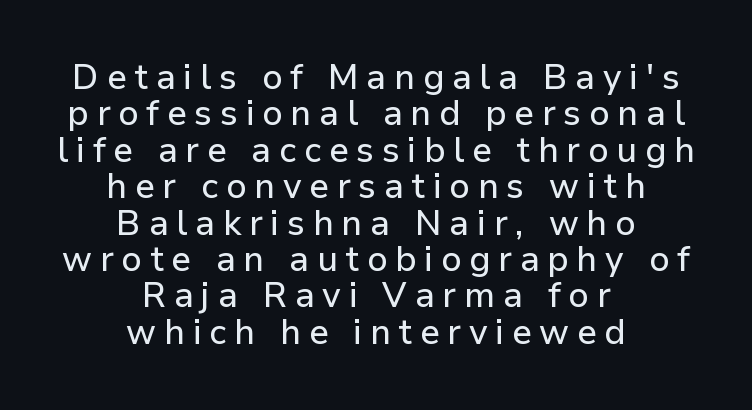
The image shows 35 px sans-serif type, upright; set centered, tight line spacing (1.04x), unusually wide letter spacing (+0.22 em), not underlined; low stroke contrast and a medium x-height.
